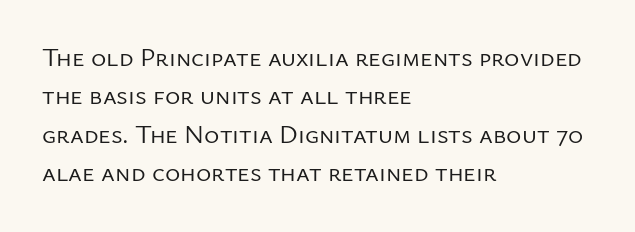
The image shows 26 px text type, upright; set left-aligned, normal line spacing (1.48x), normal letter spacing, not underlined.
